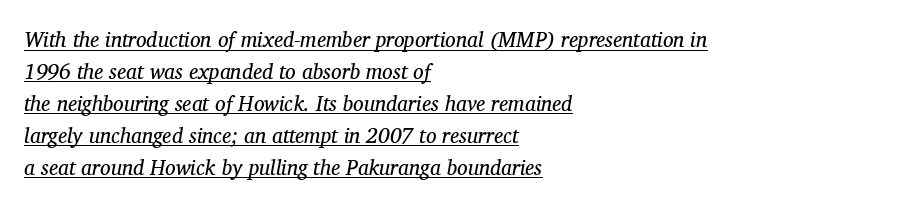
{"italic": "yes", "lean": "right", "slant_degrees": 11, "bold": "no", "underline": "yes", "align": "left", "line_spacing": "normal", "line_spacing_ratio": 1.52, "letter_spacing": "normal", "letter_spacing_em": 0.0, "glyph_px": 21}
